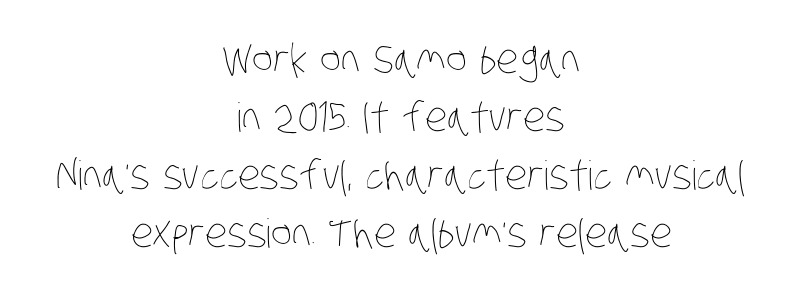
{"bold": "no", "weight": "thin", "width": "condensed", "stroke_contrast": "low", "x_height": "large", "monospaced": "no", "underline": "no", "align": "center", "line_spacing": "normal", "line_spacing_ratio": 1.45, "letter_spacing": "normal", "letter_spacing_em": 0.0, "glyph_px": 40}
